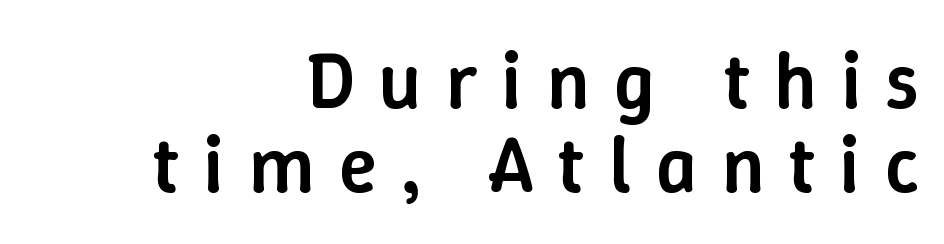
{"italic": "no", "bold": "semi", "weight": "semibold", "width": "normal", "stroke_contrast": "low", "x_height": "medium", "monospaced": "no", "underline": "no", "align": "right", "line_spacing": "tight", "line_spacing_ratio": 1.05, "letter_spacing": "wide", "letter_spacing_em": 0.3, "glyph_px": 80}
